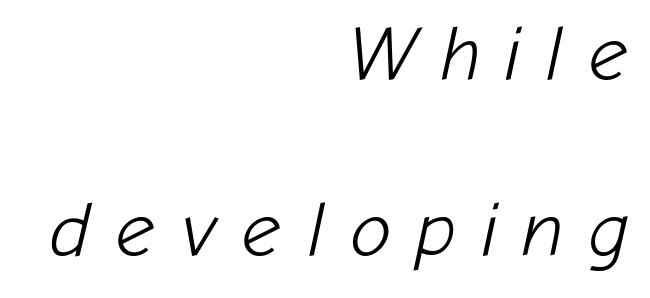
Q: Is the text bold? A: No.
Q: Is the text italic (slanted)? A: Yes, it leans right by about 12 degrees.
Q: Is the text underlined? A: No.
Q: How is the paragraph aligned? A: Right-aligned.
Q: Is the spacing between letters normal or unusually wide? A: Unusually wide.
Q: Is the spacing between lines tight, normal or loose? A: Loose.
Q: Width (condensed, normal, or wide)? A: Normal.
Q: Stroke contrast? A: Low.
Q: x-height? A: Medium.
Q: Monospaced? A: No.
